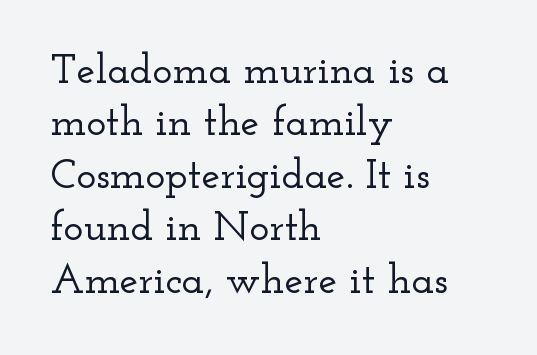
Q: Is the text italic (slanted)? A: No, it is upright.
Q: Is the typeface a serif or a sans-serif typeface? A: Serif.
Q: Is the text underlined? A: No.
Q: How is the paragraph aligned? A: Left-aligned.
Q: Is the spacing between letters normal or unusually wide? A: Normal.
Q: Is the spacing between lines tight, normal or loose? A: Normal.
Q: Width (condensed, normal, or wide)? A: Wide.
Q: Stroke contrast? A: Low.
Q: x-height? A: Small.
Q: Monospaced? A: No.
